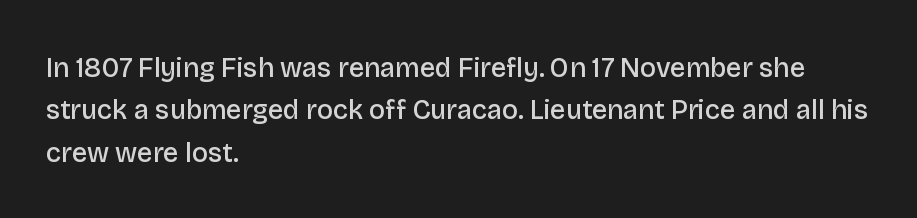
{"italic": "no", "bold": "semi", "underline": "no", "align": "left", "line_spacing": "normal", "line_spacing_ratio": 1.57, "letter_spacing": "normal", "letter_spacing_em": 0.0, "glyph_px": 27}
